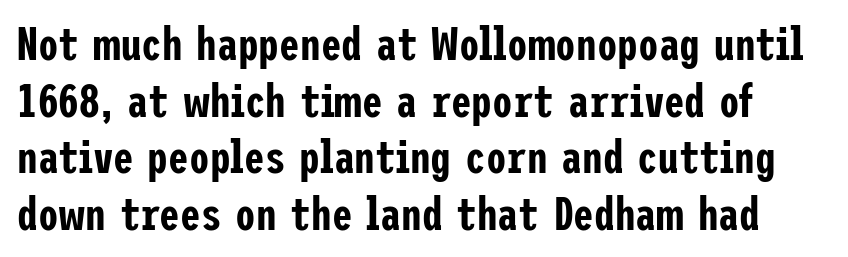
{"serif": "no", "italic": "no", "width": "condensed", "stroke_contrast": "low", "x_height": "medium", "underline": "no", "line_spacing_ratio": 1.23, "letter_spacing": "normal", "letter_spacing_em": 0.0, "glyph_px": 46}
